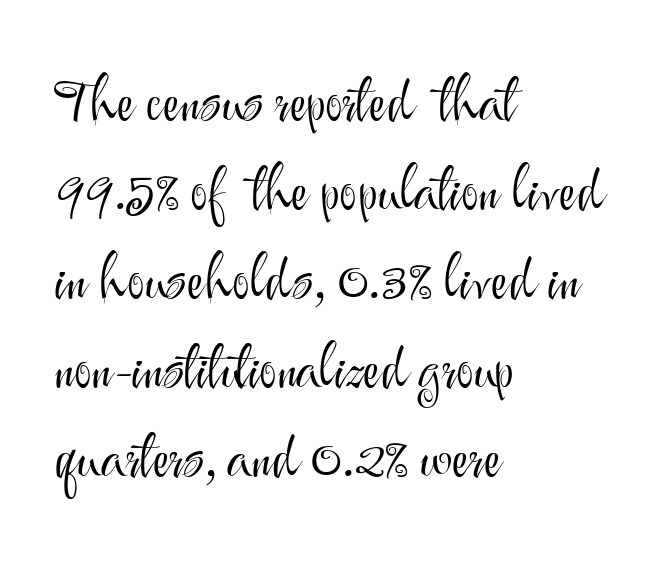
The image shows 59 px light sans-serif type; set left-aligned, normal line spacing (1.51x), normal letter spacing, not underlined; medium stroke contrast and a small x-height.
